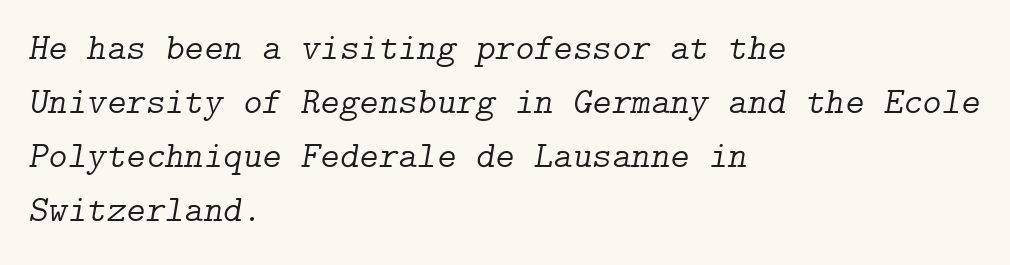
The image shows 37 px light serif type, italic (leaning right); set left-aligned, normal line spacing (1.46x), normal letter spacing, not underlined; low stroke contrast and a medium x-height.
